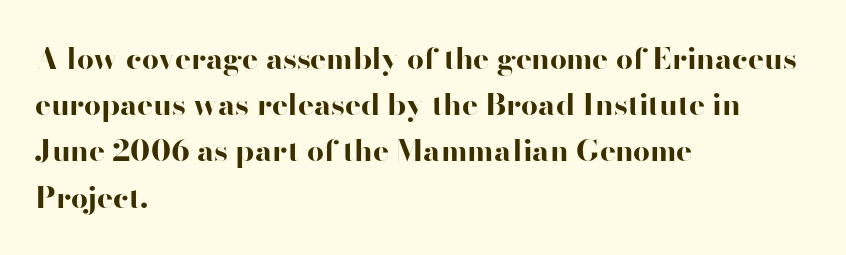
The image shows 30 px bold, wide sans-serif type, upright; set left-aligned, normal line spacing (1.54x), normal letter spacing, not underlined; high stroke contrast and a small x-height.
